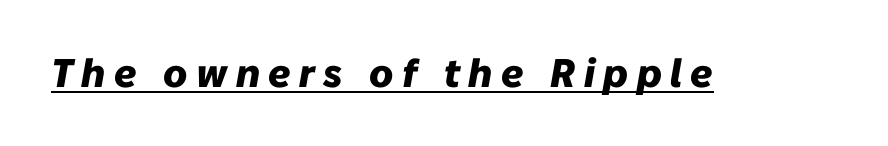
{"italic": "yes", "lean": "right", "slant_degrees": 10, "bold": "yes", "weight": "heavy", "width": "normal", "stroke_contrast": "low", "x_height": "medium", "monospaced": "no", "underline": "yes", "letter_spacing": "wide", "letter_spacing_em": 0.21, "glyph_px": 40}
